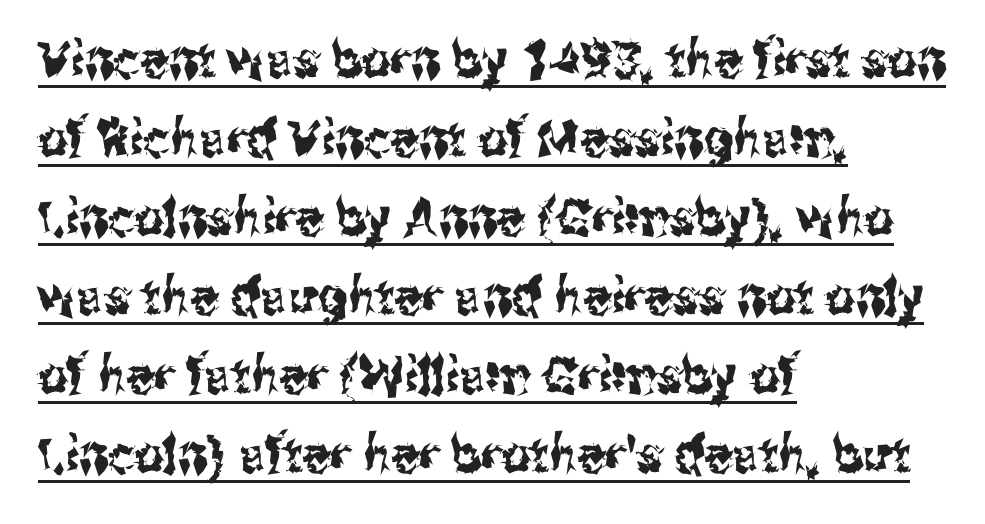
The image shows 51 px condensed sans-serif type, upright; set left-aligned, normal line spacing (1.55x), normal letter spacing, underlined; medium stroke contrast and a medium x-height.
